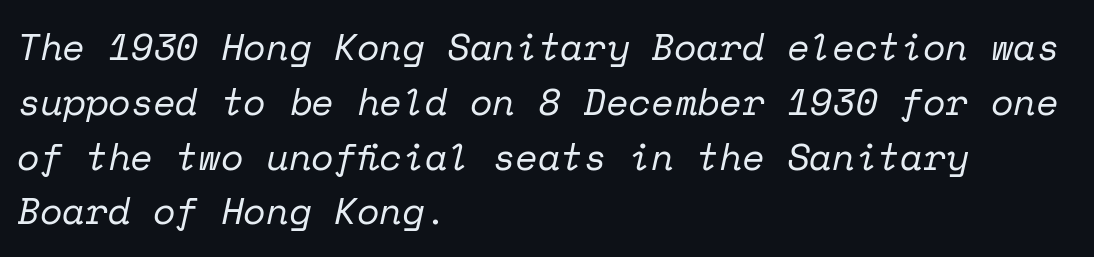
Horizontal alignment here is leftward, the default for most running prose. The letters carry serifs — small finishing strokes at the ends of their stems. A clean baseline with only descenders dipping below it. The gaps between neighbouring characters are ordinary and unremarkable. Quick note: interline space is typical. Style check: oblique.
